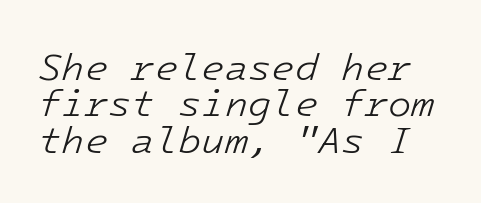
{"italic": "yes", "lean": "right", "slant_degrees": 16, "bold": "no", "weight": "light", "width": "normal", "stroke_contrast": "low", "x_height": "medium", "monospaced": "yes", "underline": "no", "line_spacing": "tight", "line_spacing_ratio": 0.96, "letter_spacing": "normal", "letter_spacing_em": 0.0, "glyph_px": 38}
